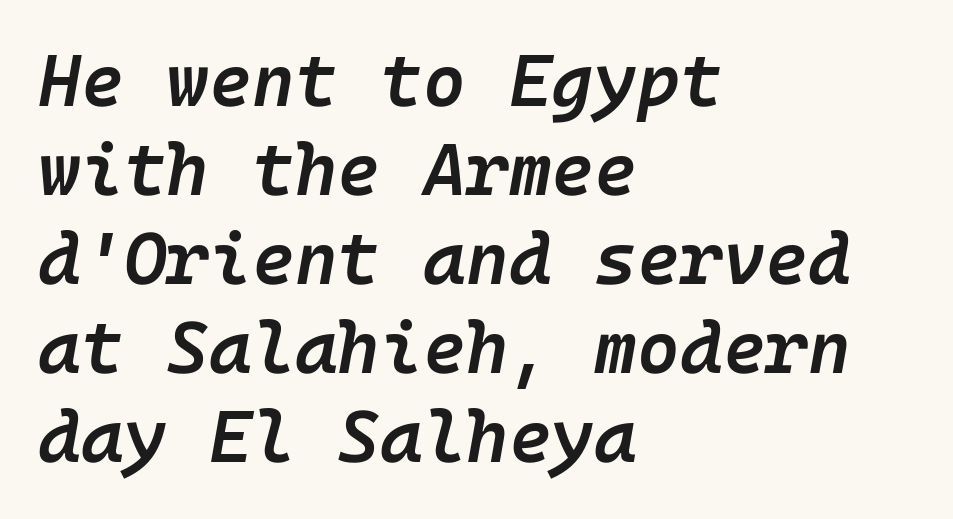
{"italic": "yes", "lean": "right", "slant_degrees": 10, "bold": "semi", "weight": "semibold", "width": "normal", "stroke_contrast": "low", "x_height": "medium", "underline": "no", "align": "left", "line_spacing_ratio": 1.22, "letter_spacing": "normal", "letter_spacing_em": 0.0, "glyph_px": 73}
